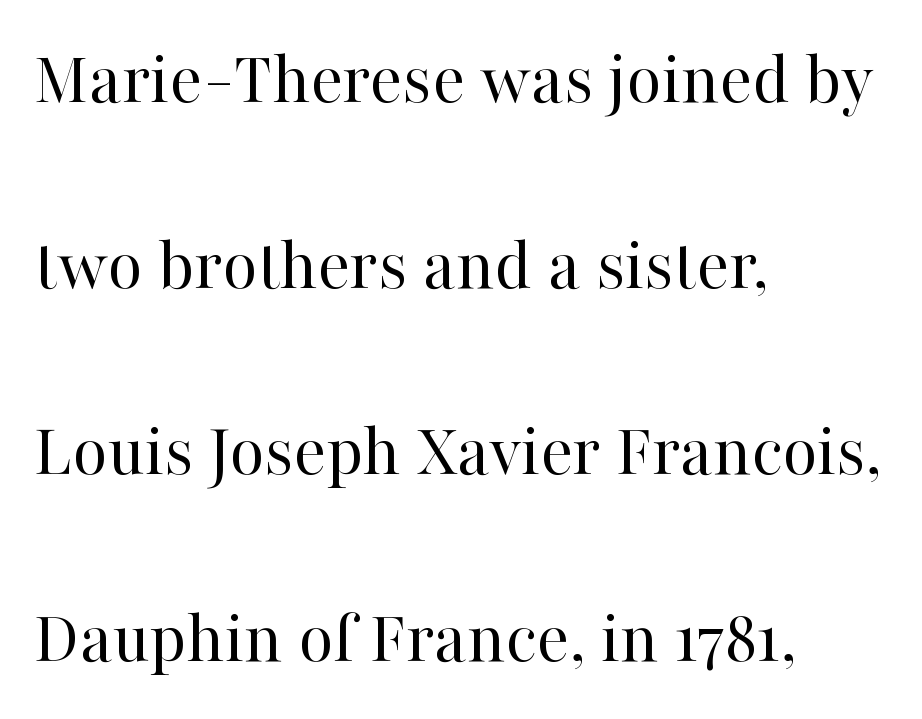
{"serif": "yes", "italic": "no", "bold": "no", "weight": "regular", "width": "normal", "stroke_contrast": "high", "x_height": "medium", "monospaced": "no", "underline": "no", "align": "left", "line_spacing": "loose", "line_spacing_ratio": 2.45, "letter_spacing": "normal", "letter_spacing_em": 0.0, "glyph_px": 76}
